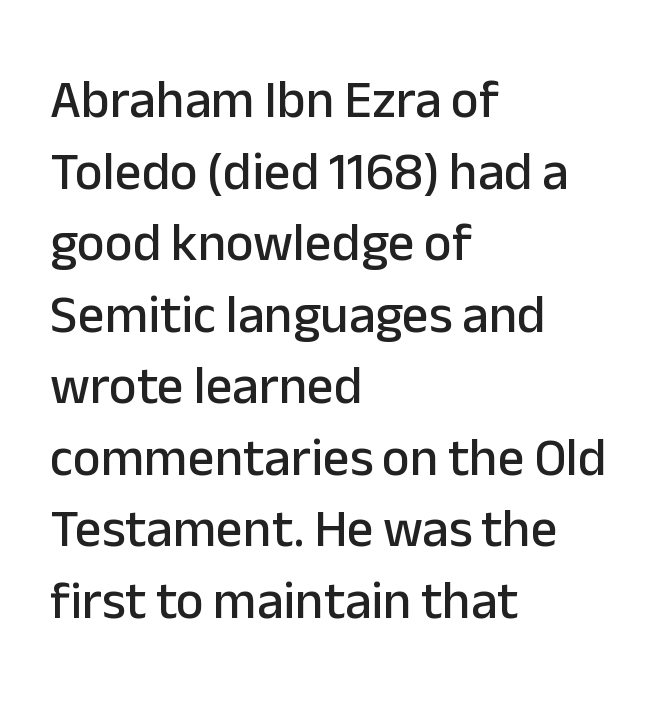
Character widths vary here, with narrow letters taking less room than wide ones. Font category for this specimen: sans-serif. It's the straight-up-and-down kind of type. These lines keep a tight, regular rhythm from letter to letter.
